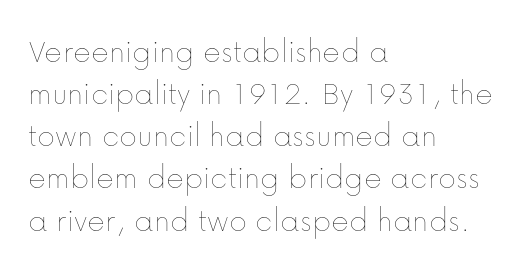
The face used here is proportionally spaced, like ordinary book or web type. A typesetter would call this zero additional tracking. A bare baseline throughout the passage. Letters have the restrained weight of plain body copy at most. Left-aligned paragraph, ragged on the right.
